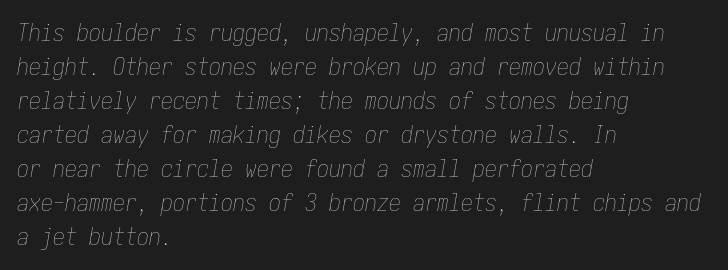
Q: Is the text bold? A: No.
Q: Is the text italic (slanted)? A: Yes, it leans right by about 10 degrees.
Q: Is the text underlined? A: No.
Q: How is the paragraph aligned? A: Left-aligned.
Q: Is the spacing between letters normal or unusually wide? A: Normal.
Q: Is the spacing between lines tight, normal or loose? A: Normal.
